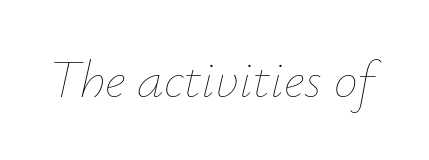
A clean baseline with only descenders dipping below it. There is no visible air inserted between adjacent glyphs. The face used here is proportionally spaced, like ordinary book or web type. The passage shown is not bold in any degree. Characters are canted at an angle relative to the baseline's perpendicular.
